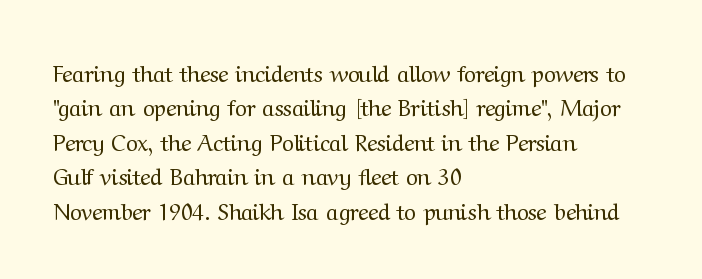
Q: Is the text bold? A: No.
Q: Is the text italic (slanted)? A: No, it is upright.
Q: Is the text underlined? A: No.
Q: How is the paragraph aligned? A: Left-aligned.
Q: Is the spacing between letters normal or unusually wide? A: Normal.
Q: Is the spacing between lines tight, normal or loose? A: Normal.
